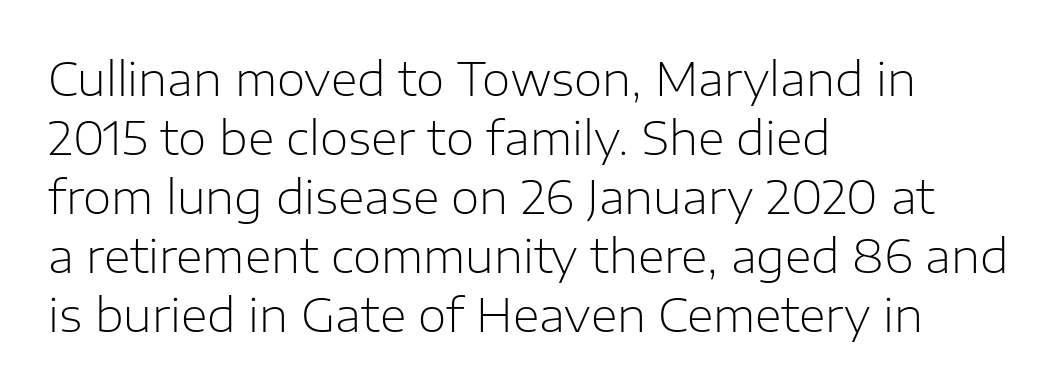
Words float on clear page, feet unadorned. This sample is left-justified, so line endings fall wherever the words run out. Stems here are at most as thick as an everyday book face. Here the designer chose a conventional face with non-uniform glyph widths. These lines keep a tight, regular rhythm from letter to letter.
